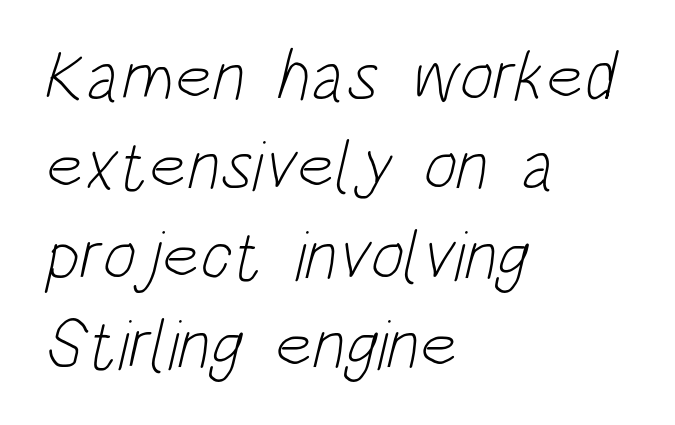
Q: Is the text bold? A: No.
Q: Is the typeface a serif or a sans-serif typeface? A: Sans-serif.
Q: Is the text underlined? A: No.
Q: How is the paragraph aligned? A: Left-aligned.
Q: Is the spacing between letters normal or unusually wide? A: Normal.
Q: Is the spacing between lines tight, normal or loose? A: Normal.
Q: Width (condensed, normal, or wide)? A: Condensed.
Q: Stroke contrast? A: Low.
Q: x-height? A: Large.
Q: Monospaced? A: No.
